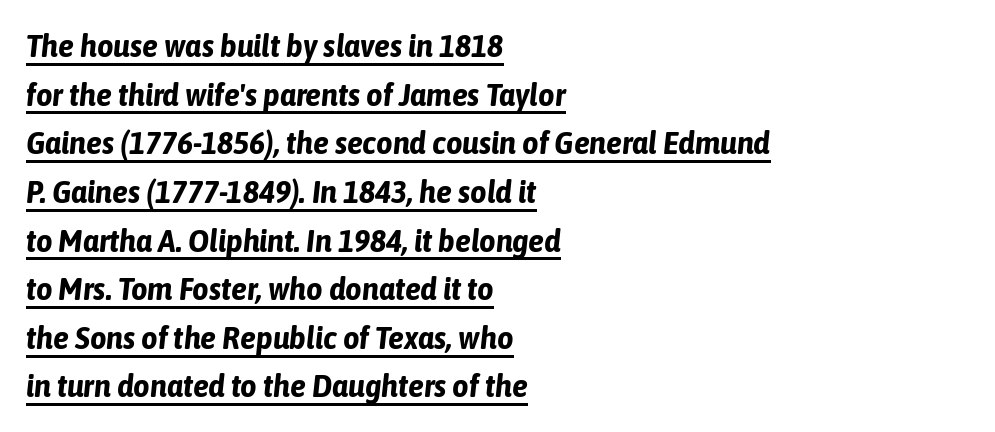
{"italic": "yes", "lean": "right", "slant_degrees": 6, "bold": "yes", "weight": "bold", "width": "condensed", "stroke_contrast": "low", "x_height": "medium", "monospaced": "no", "underline": "yes", "align": "left", "line_spacing": "normal", "line_spacing_ratio": 1.52, "letter_spacing": "normal", "letter_spacing_em": 0.0, "glyph_px": 32}
